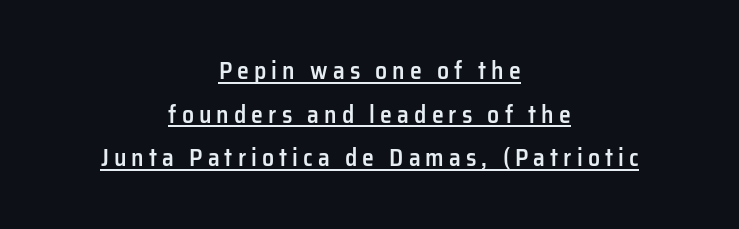
{"italic": "no", "bold": "semi", "underline": "yes", "align": "center", "line_spacing_ratio": 1.82, "letter_spacing": "wide", "letter_spacing_em": 0.21, "glyph_px": 24}
